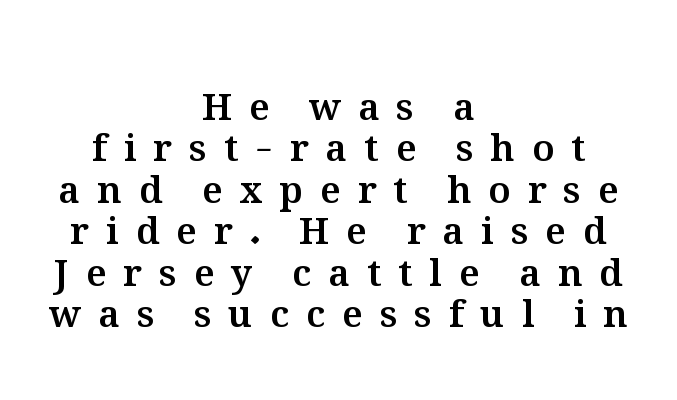
The letters are spread apart with noticeably loose tracking. A typesetter would call this proportional, since set widths differ per character. The passage is arranged like a title page — every line centered. Letters rest on an invisible, unmarked baseline. The rendering uses a small line-height, squeezing the rows. If you drew a line through each stem, it would be perfectly vertical.
